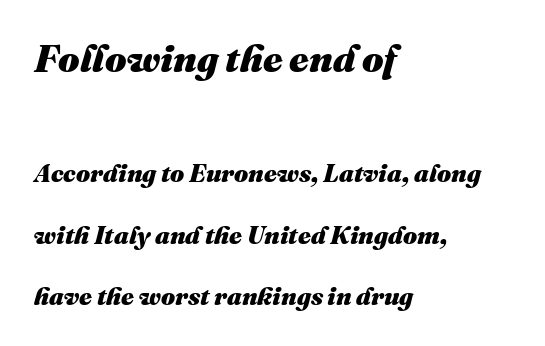
The letters in the upper block stand taller than those in the block below. These lines keep a tight, regular rhythm from letter to letter. This sample has the flowing, uneven cadence of proportional lettering. How would I describe the line gaps? Wide and relaxed.
